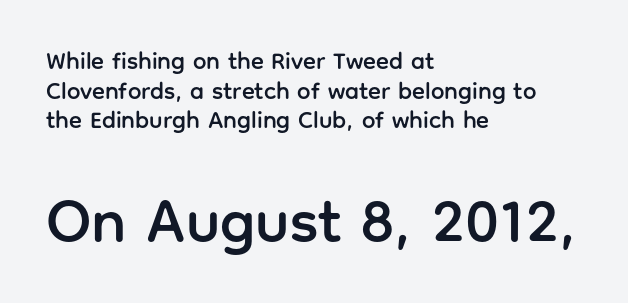
Q: Is the text italic (slanted)? A: No, it is upright.
Q: Is the typeface a serif or a sans-serif typeface? A: Sans-serif.
Q: Is the text underlined? A: No.
Q: How is the paragraph aligned? A: Left-aligned.
Q: Is the spacing between letters normal or unusually wide? A: Normal.
Q: Which block of text is set in a larger size, the first (top) or the second (bottom)? A: The second (bottom) one.
Q: Width (condensed, normal, or wide)? A: Normal.
Q: Stroke contrast? A: Low.
Q: x-height? A: Medium.
Q: Monospaced? A: No.
